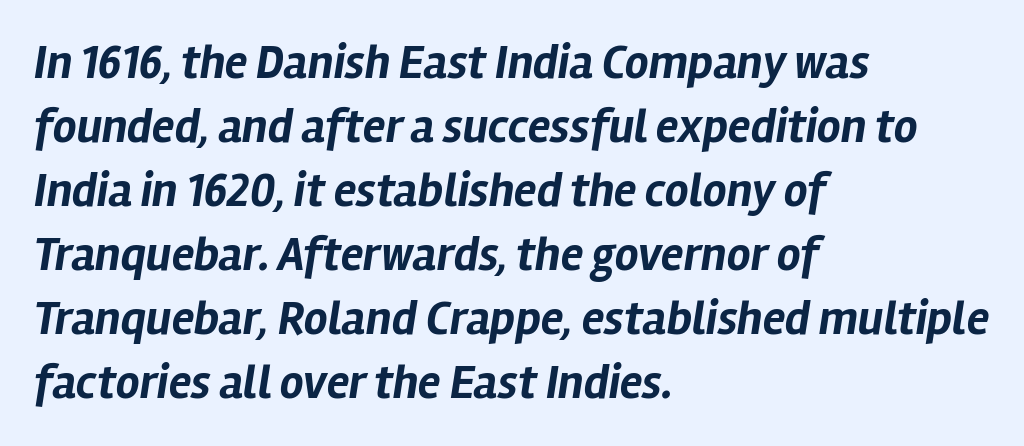
{"italic": "yes", "lean": "right", "slant_degrees": 12, "bold": "yes", "weight": "bold", "width": "normal", "stroke_contrast": "low", "x_height": "medium", "monospaced": "no", "underline": "no", "align": "left", "line_spacing": "normal", "line_spacing_ratio": 1.36, "letter_spacing": "normal", "letter_spacing_em": 0.0, "glyph_px": 47}
